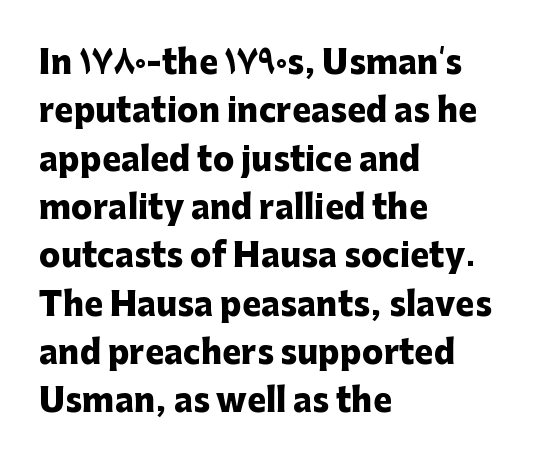
Unlike a traditional serif, this face leaves its strokes unadorned. Heavy-handed strokes throughout: this text is bold. Quick note: underline off. Characters follow at the spacing the type designer built in. This sample has the flowing, uneven cadence of proportional lettering.
